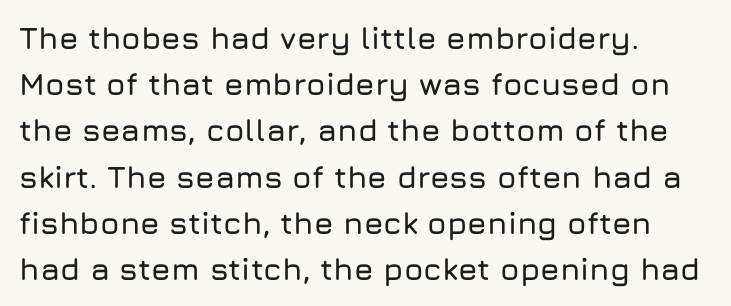
{"serif": "no", "italic": "no", "width": "normal", "stroke_contrast": "low", "x_height": "medium", "monospaced": "no", "underline": "no", "align": "left", "line_spacing": "normal", "line_spacing_ratio": 1.49, "letter_spacing": "normal", "letter_spacing_em": 0.0, "glyph_px": 31}
